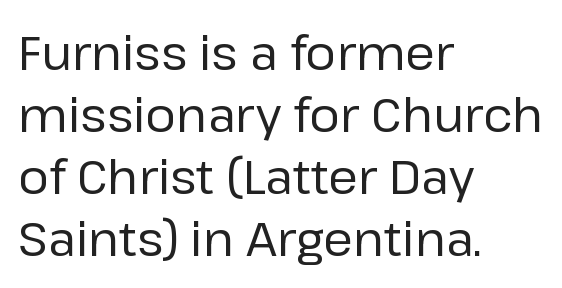
The image shows 48 px regular-weight sans-serif type, upright; set left-aligned, normal line spacing (1.29x), normal letter spacing, not underlined; low stroke contrast and a medium x-height.
